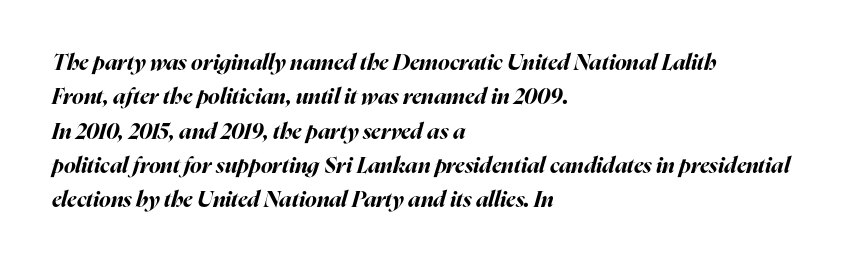
The image shows 22 px bold type, italic (leaning right); set left-aligned, normal line spacing (1.56x), normal letter spacing, not underlined.
